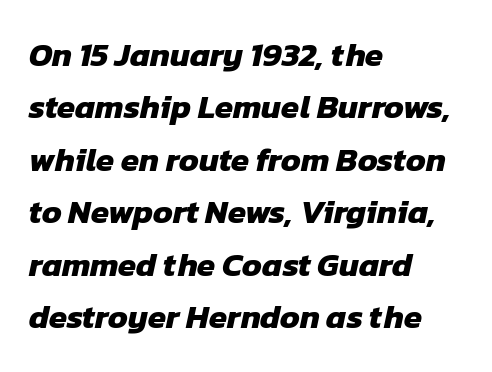
The font family rendered here belongs to the sans-serif group. The zone under the glyphs is completely vacant. In terms of leading, this rendering sits right in the middle. The letterforms sit shoulder to shoulder at normal distance.
